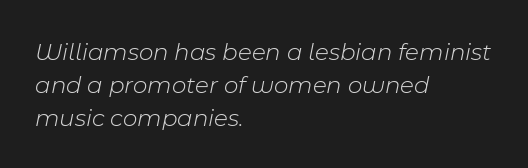
Q: Is the text bold? A: No.
Q: Is the text italic (slanted)? A: Yes, it leans right by about 11 degrees.
Q: Is the text underlined? A: No.
Q: How is the paragraph aligned? A: Left-aligned.
Q: Is the spacing between letters normal or unusually wide? A: Normal.
Q: Is the spacing between lines tight, normal or loose? A: Normal.
